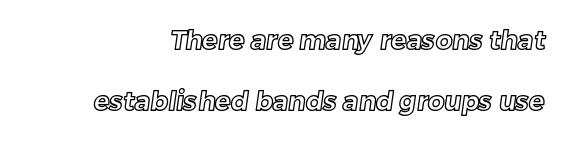
The image shows 26 px text type; set loose line spacing (2.33x), normal letter spacing, not underlined.
